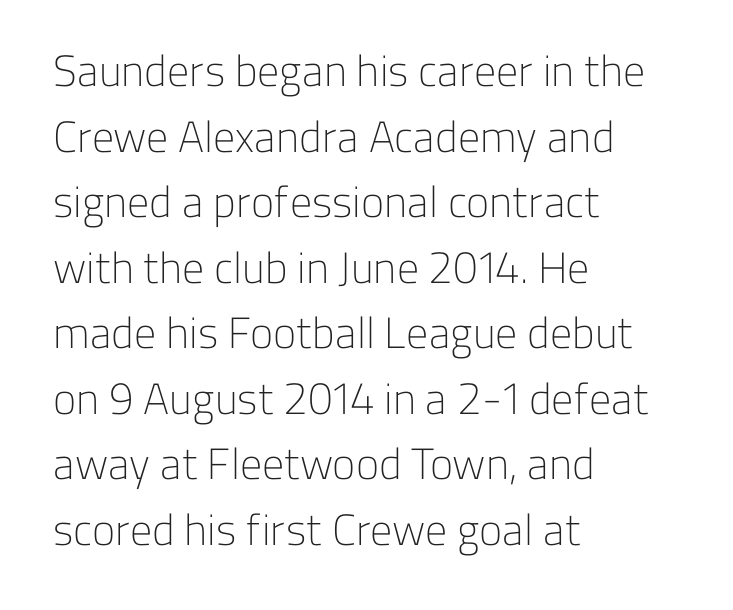
This is roman type, the default non-slanted kind. The letters advance in unequal steps, a hallmark of proportional type. Layout note: lines flush left. The designer went with a sans here, leaving each stem footless. Descenders hang freely into open space.
